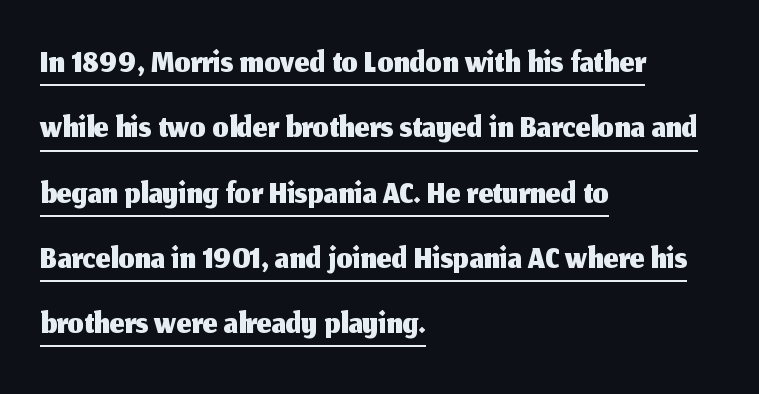
{"serif": "no", "italic": "no", "width": "normal", "stroke_contrast": "medium", "x_height": "medium", "monospaced": "no", "underline": "yes", "align": "left", "line_spacing": "normal", "line_spacing_ratio": 1.28, "letter_spacing": "normal", "letter_spacing_em": 0.0, "glyph_px": 51}
